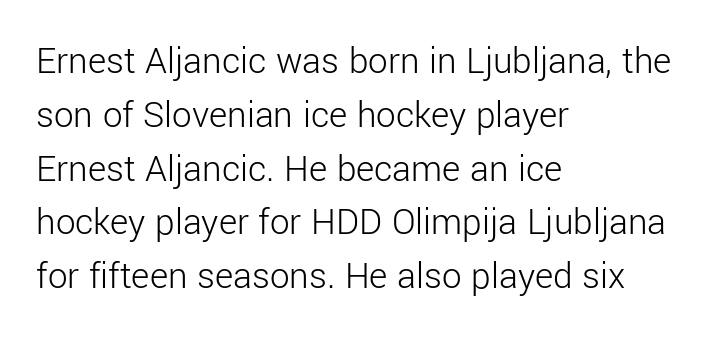
{"serif": "no", "italic": "no", "bold": "no", "weight": "light", "width": "normal", "stroke_contrast": "low", "x_height": "medium", "monospaced": "no", "underline": "no", "align": "left", "line_spacing": "normal", "line_spacing_ratio": 1.38, "letter_spacing": "normal", "letter_spacing_em": 0.0, "glyph_px": 39}
